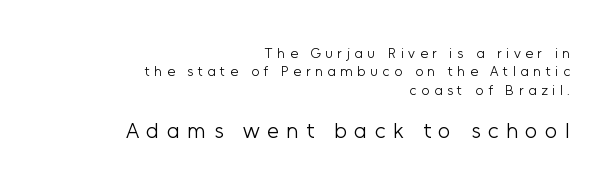
{"italic": "no", "bold": "no", "underline": "no", "align": "right", "line_spacing": "normal", "line_spacing_ratio": 1.31, "letter_spacing": "wide", "letter_spacing_em": 0.33, "larger_block": "second", "size_ratio": 1.57, "glyph_px": 22}
